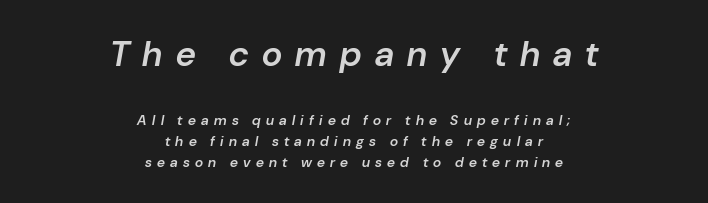
The image shows 35 px semibold type, italic (leaning right); set centered, normal line spacing (1.49x), unusually wide letter spacing (+0.38 em), not underlined; the first (top) block is 2.5x larger; low stroke contrast and a medium x-height.
